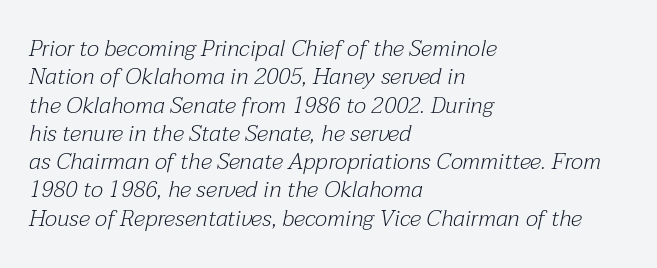
Nobody touched the tracking dial on this one. Ink coverage per letter is moderate at most. The words here are not underlined. Designer's note — italics engaged.
